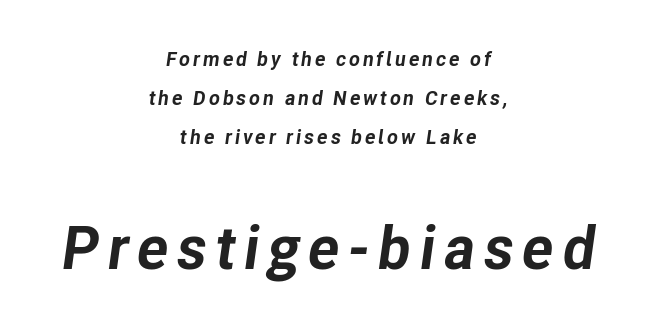
Q: Is the text bold? A: Yes.
Q: Is the text italic (slanted)? A: Yes, it leans right by about 8 degrees.
Q: Is the text underlined? A: No.
Q: How is the paragraph aligned? A: Centered.
Q: Is the spacing between lines tight, normal or loose? A: Loose.
Q: Which block of text is set in a larger size, the first (top) or the second (bottom)? A: The second (bottom) one.
Q: Width (condensed, normal, or wide)? A: Normal.
Q: Stroke contrast? A: Low.
Q: x-height? A: Medium.
Q: Monospaced? A: No.
